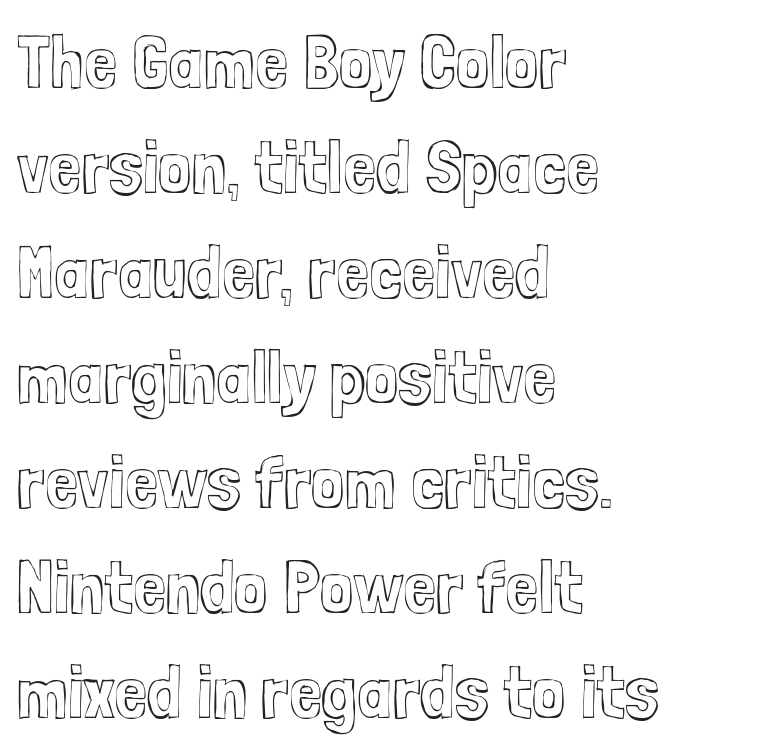
{"italic": "no", "width": "condensed", "x_height": "medium", "monospaced": "no", "underline": "no", "align": "left", "line_spacing": "normal", "line_spacing_ratio": 1.4, "letter_spacing": "normal", "letter_spacing_em": 0.0, "glyph_px": 75}
